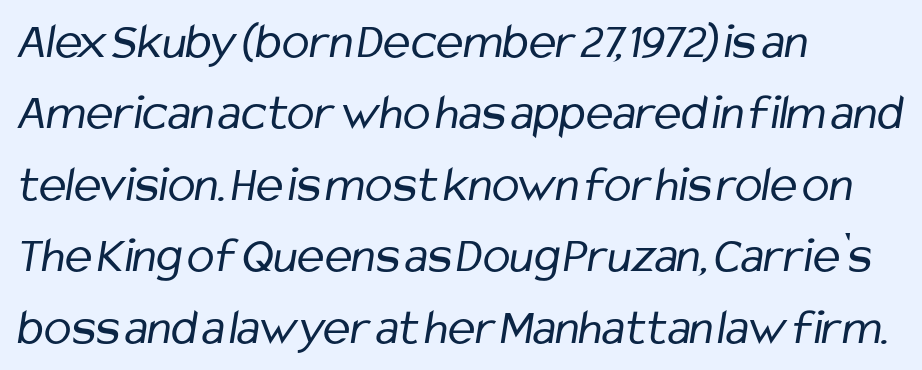
If you measured baseline to baseline, you'd find a middling distance. Line beginnings align vertically; line endings do not. Think of a printed novel: that variable character pitch is what you see here. Quick note: underline off. Letterform terminals end flat and unadorned throughout the passage.
